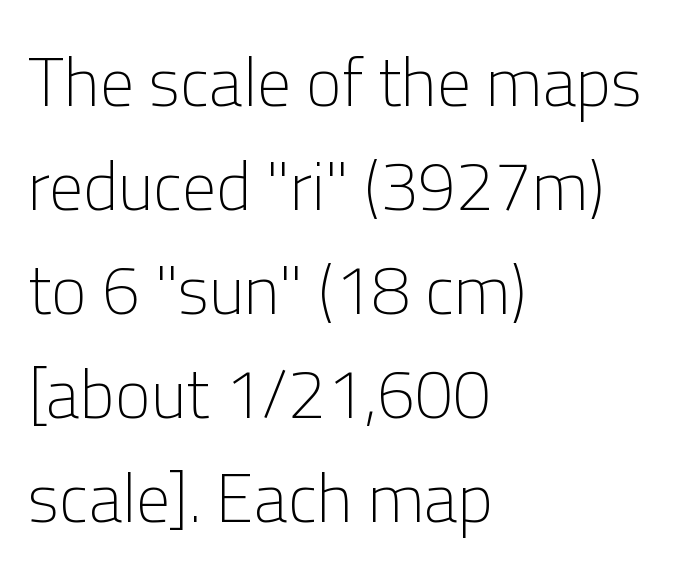
The letters sit at their default tracking, neither squeezed nor spread. A sans-serif font was chosen for this passage. Caption: face not bold, strokes unweighted. The face used here is proportionally spaced, like ordinary book or web type.
